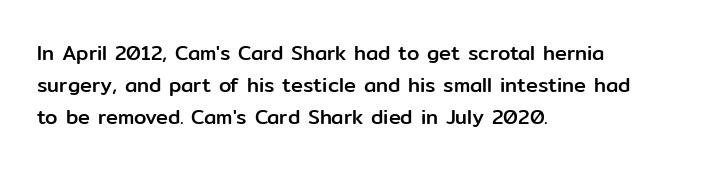
The image shows 20 px text type, upright; set left-aligned, normal line spacing (1.6x), normal letter spacing, not underlined.
